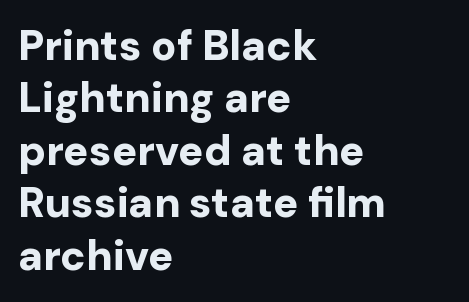
The image shows 42 px bold sans-serif type, upright; set left-aligned, normal line spacing (1.25x), normal letter spacing, not underlined; low stroke contrast and a medium x-height.
